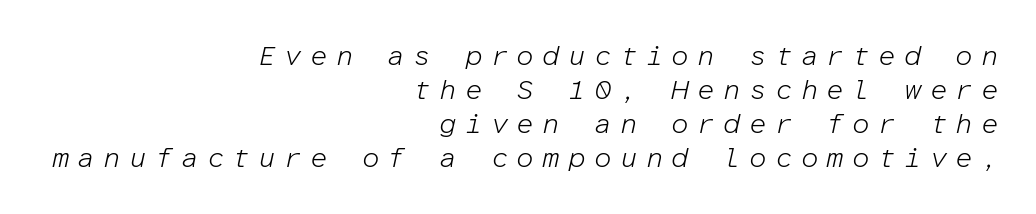
The image shows 28 px light type, italic (leaning right), monospaced; set right-aligned, line spacing 1.22x, unusually wide letter spacing (+0.29 em), not underlined; low stroke contrast and a medium x-height.
